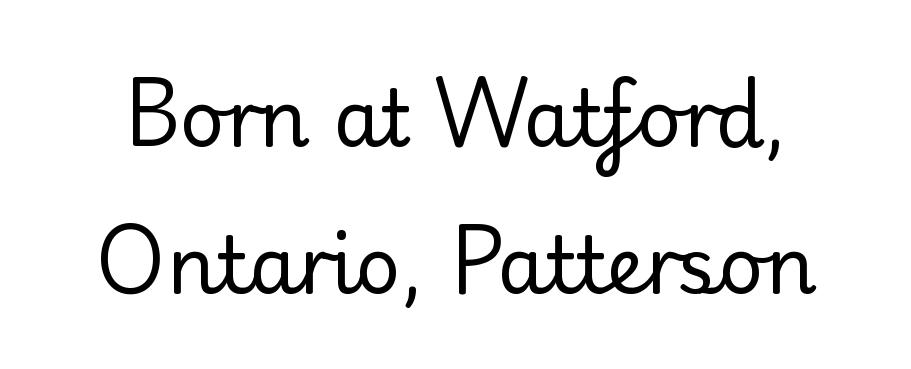
Each letter keeps its own natural width here, so spacing adapts to shape. The specimen reads as upright at a glance. Typographically, this falls in the sans-serif category. Tracking value appears to be zero — textbook default spacing. Has an underline been added? It has not.
